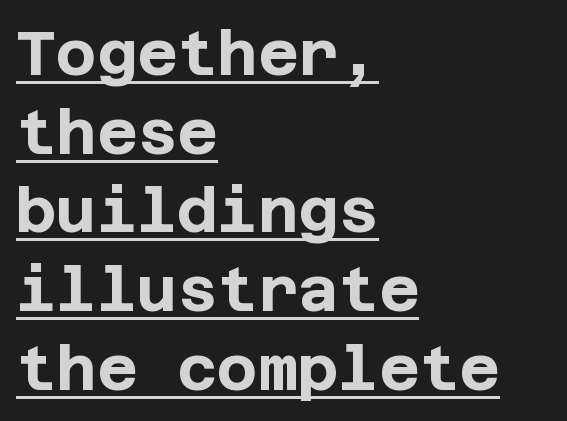
Q: Is the text bold? A: Yes.
Q: Is the text italic (slanted)? A: No, it is upright.
Q: Is the typeface a serif or a sans-serif typeface? A: Sans-serif.
Q: Is the text underlined? A: Yes.
Q: How is the paragraph aligned? A: Left-aligned.
Q: Is the spacing between letters normal or unusually wide? A: Normal.
Q: Is the spacing between lines tight, normal or loose? A: Normal.
Q: Width (condensed, normal, or wide)? A: Normal.
Q: Stroke contrast? A: Low.
Q: x-height? A: Large.
